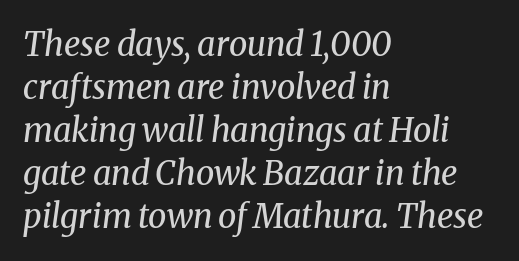
The image shows 33 px regular-weight serif type, italic (leaning right); set left-aligned, normal line spacing (1.3x), normal letter spacing, not underlined; medium stroke contrast and a medium x-height.
